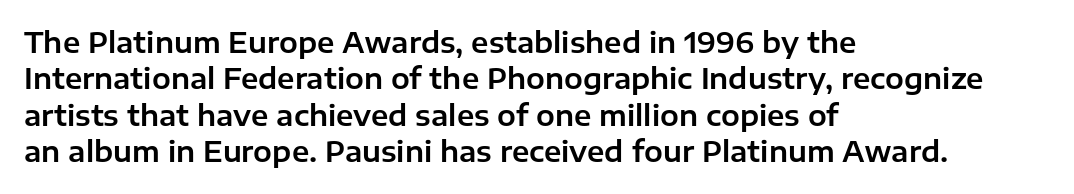
If you drew a line through each stem, it would be perfectly vertical. Words appear dense and cohesive because spacing is normal. The space between consecutive lines is moderate. The passage shown is typeset with a sans-serif family. The passage shown is not underscored anywhere.
